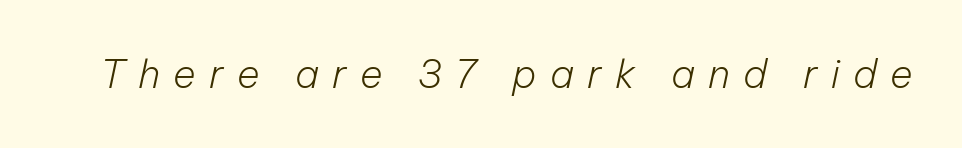
{"italic": "yes", "lean": "right", "slant_degrees": 12, "bold": "no", "weight": "light", "width": "normal", "stroke_contrast": "low", "x_height": "medium", "monospaced": "no", "underline": "no", "letter_spacing": "wide", "letter_spacing_em": 0.34, "glyph_px": 39}
